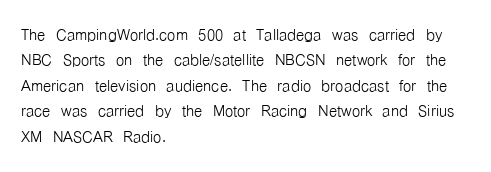
Q: Is the text bold? A: No.
Q: Is the text italic (slanted)? A: No, it is upright.
Q: Is the text underlined? A: No.
Q: How is the paragraph aligned? A: Left-aligned.
Q: Is the spacing between letters normal or unusually wide? A: Normal.
